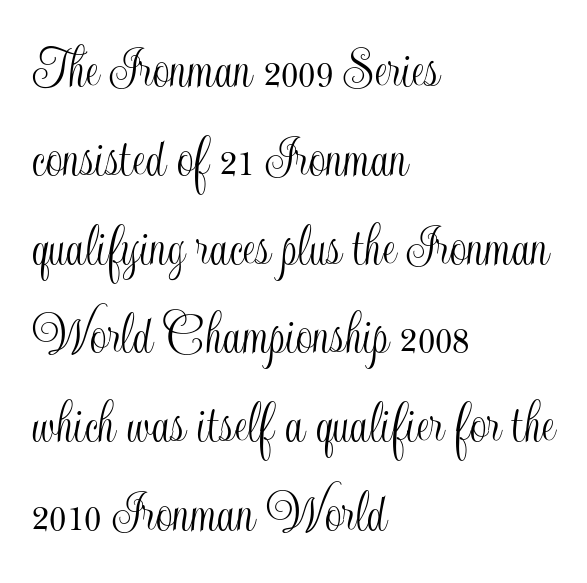
Q: Is the text italic (slanted)? A: Yes.
Q: Is the text underlined? A: No.
Q: How is the paragraph aligned? A: Left-aligned.
Q: Is the spacing between letters normal or unusually wide? A: Normal.
Q: Is the spacing between lines tight, normal or loose? A: Normal.
Q: Width (condensed, normal, or wide)? A: Condensed.
Q: x-height? A: Small.
Q: Monospaced? A: No.
